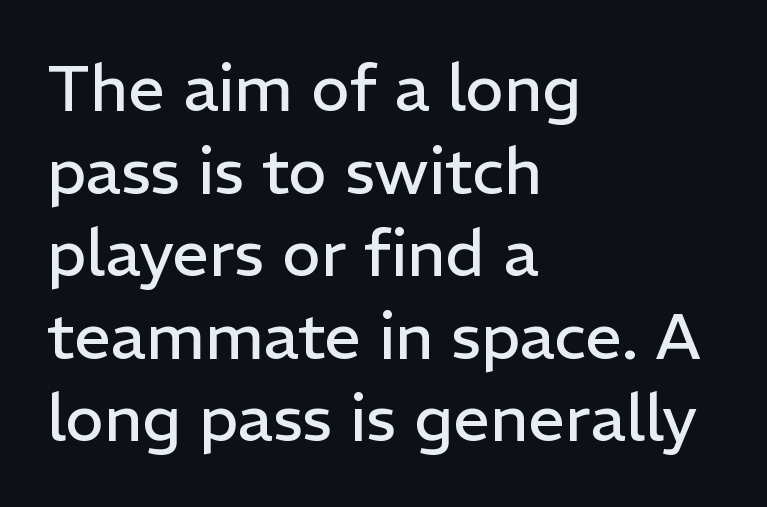
The image shows 65 px regular-weight sans-serif type, upright; set left-aligned, normal line spacing (1.27x), normal letter spacing, not underlined; low stroke contrast and a medium x-height.
